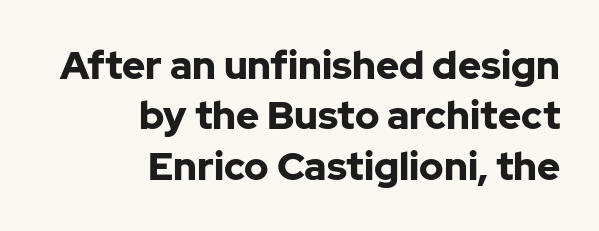
The image shows 39 px bold sans-serif type, upright; set right-aligned, normal line spacing (1.29x), normal letter spacing, not underlined; low stroke contrast and a medium x-height.
